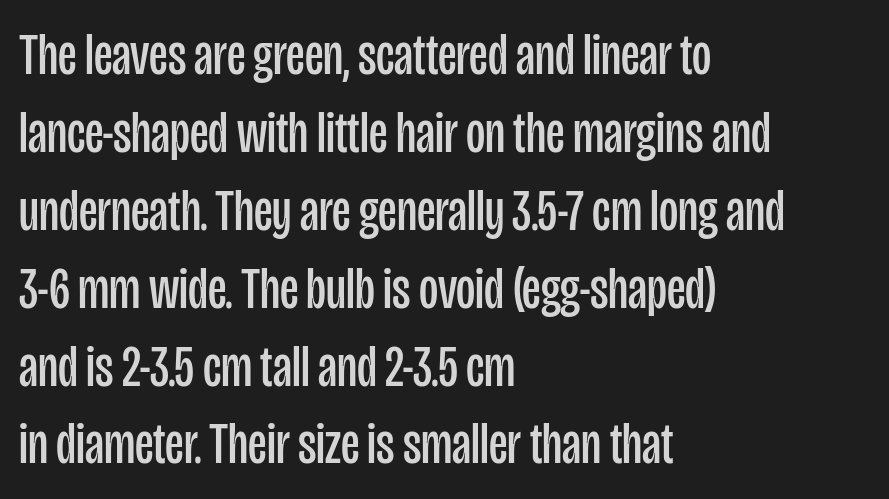
Q: Is the text bold? A: No.
Q: Is the text italic (slanted)? A: No, it is upright.
Q: Is the typeface a serif or a sans-serif typeface? A: Sans-serif.
Q: Is the text underlined? A: No.
Q: How is the paragraph aligned? A: Left-aligned.
Q: Is the spacing between letters normal or unusually wide? A: Normal.
Q: Is the spacing between lines tight, normal or loose? A: Normal.
Q: Width (condensed, normal, or wide)? A: Condensed.
Q: Stroke contrast? A: Low.
Q: x-height? A: Large.
Q: Monospaced? A: No.
